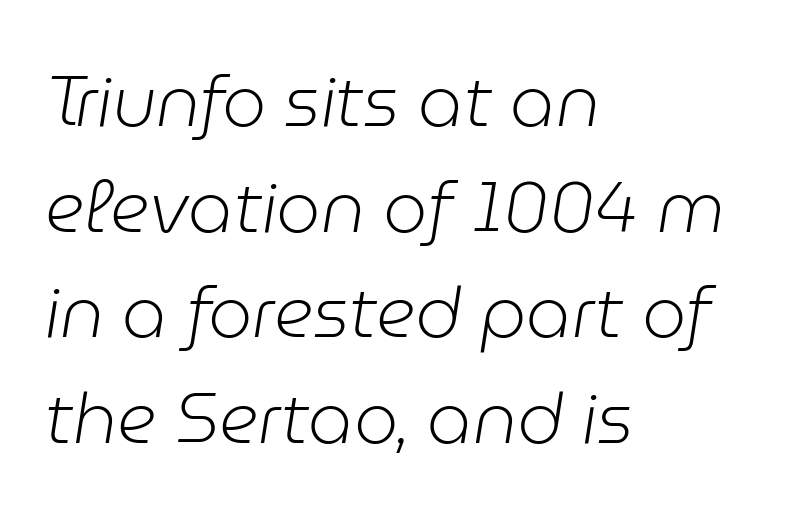
Caption: multi-line text, flush left, ragged right. Weight: regular or lighter. Beneath every word, the page is bare. Character widths vary here, with narrow letters taking less room than wide ones. Vertically, the passage feels balanced, rows spaced as you'd expect.
